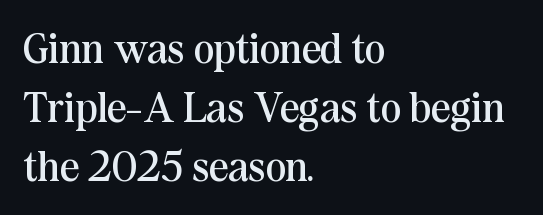
Spacing verdict: proportional, widths tailored to each character. The face looks like a standard text weight, possibly lighter. Caption: multi-line text, flush left, ragged right. This rendering leaves character spacing at its baseline value.
